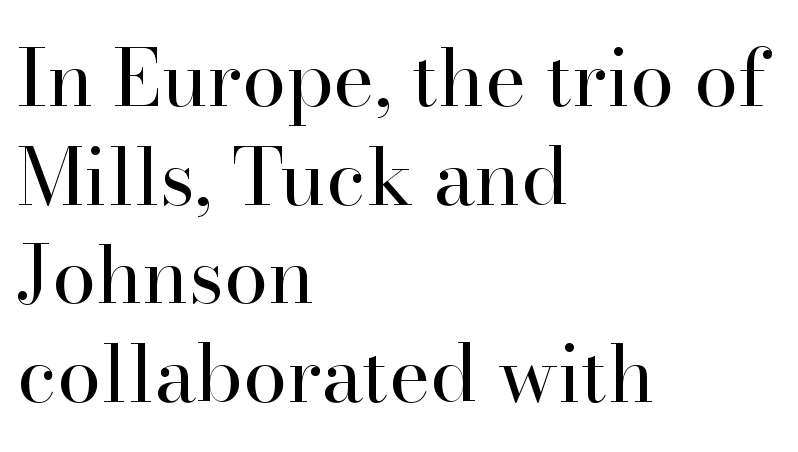
{"serif": "yes", "italic": "no", "bold": "no", "weight": "regular", "width": "normal", "stroke_contrast": "high", "x_height": "small", "monospaced": "no", "underline": "no", "align": "left", "line_spacing": "normal", "line_spacing_ratio": 1.25, "letter_spacing": "normal", "letter_spacing_em": 0.0, "glyph_px": 79}
